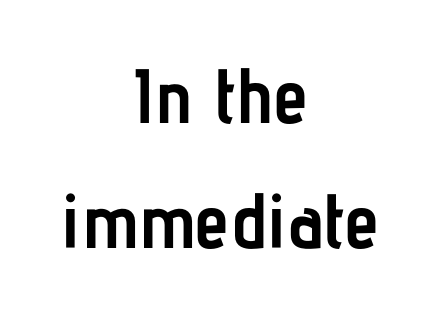
{"serif": "no", "italic": "no", "bold": "yes", "weight": "semibold", "width": "condensed", "stroke_contrast": "low", "x_height": "medium", "monospaced": "no", "underline": "no", "align": "center", "line_spacing": "normal", "line_spacing_ratio": 1.62, "letter_spacing": "normal", "letter_spacing_em": 0.0, "glyph_px": 77}
